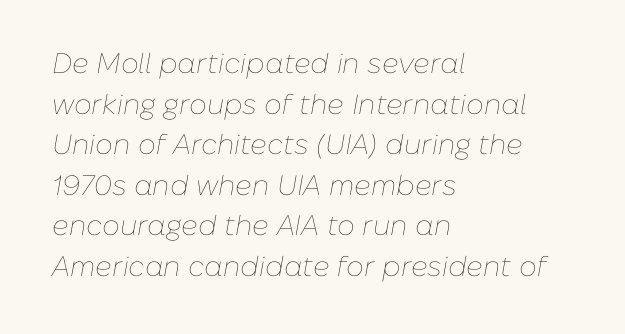
{"italic": "yes", "lean": "right", "slant_degrees": 10, "bold": "no", "weight": "thin", "width": "normal", "stroke_contrast": "low", "x_height": "medium", "monospaced": "no", "underline": "no", "align": "left", "line_spacing": "normal", "line_spacing_ratio": 1.45, "letter_spacing": "normal", "letter_spacing_em": 0.0, "glyph_px": 28}
